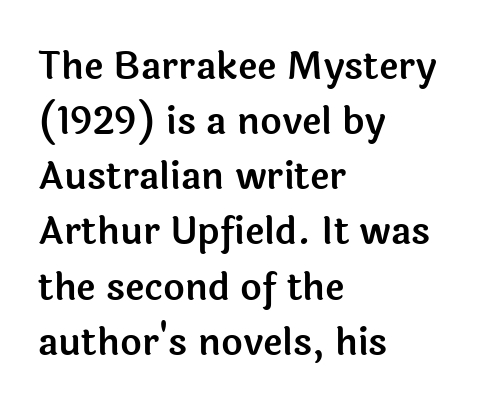
{"serif": "no", "italic": "no", "width": "normal", "x_height": "medium", "monospaced": "no", "underline": "no", "align": "left", "line_spacing": "normal", "line_spacing_ratio": 1.49, "letter_spacing": "normal", "letter_spacing_em": 0.0, "glyph_px": 37}
